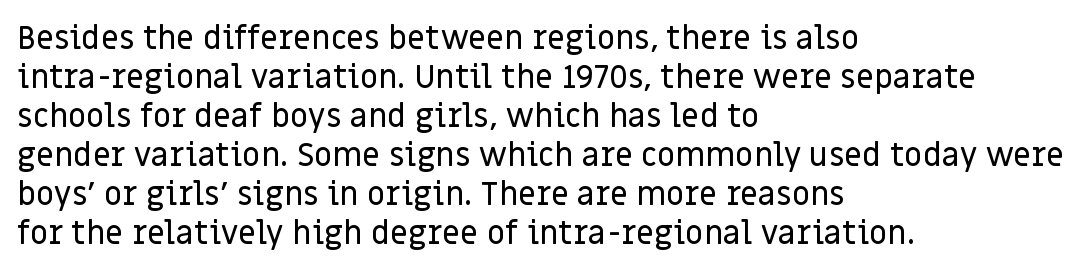
The image shows 32 px sans-serif type, upright; set left-aligned, line spacing 1.22x, normal letter spacing, not underlined; low stroke contrast and a large x-height.
